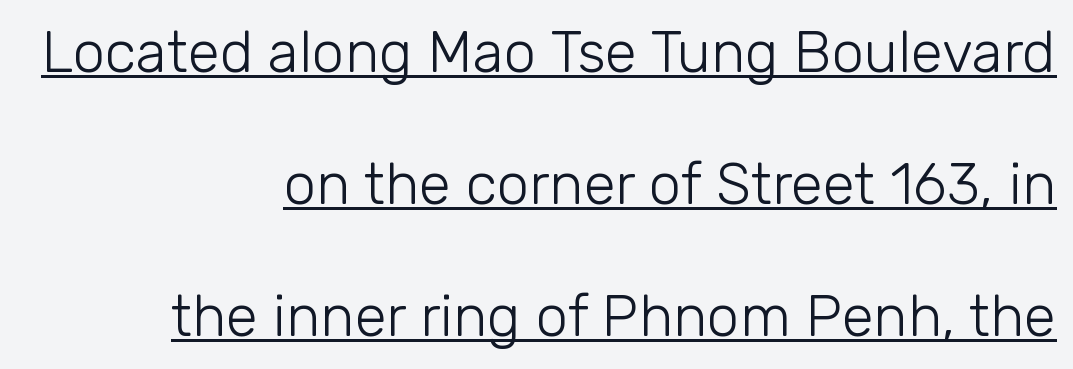
Q: Is the text bold? A: No.
Q: Is the text italic (slanted)? A: No, it is upright.
Q: Is the typeface a serif or a sans-serif typeface? A: Sans-serif.
Q: Is the text underlined? A: Yes.
Q: How is the paragraph aligned? A: Right-aligned.
Q: Is the spacing between letters normal or unusually wide? A: Normal.
Q: Is the spacing between lines tight, normal or loose? A: Loose.
Q: Width (condensed, normal, or wide)? A: Normal.
Q: Stroke contrast? A: Low.
Q: x-height? A: Medium.
Q: Monospaced? A: No.
